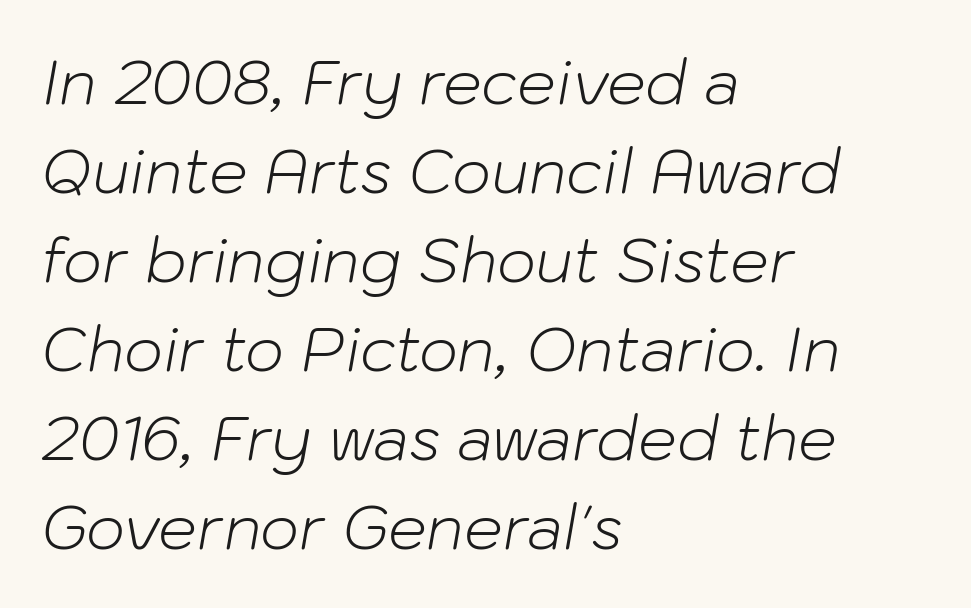
The image shows 61 px light type, italic (leaning right); set left-aligned, normal line spacing (1.46x), normal letter spacing, not underlined; low stroke contrast and a medium x-height.
